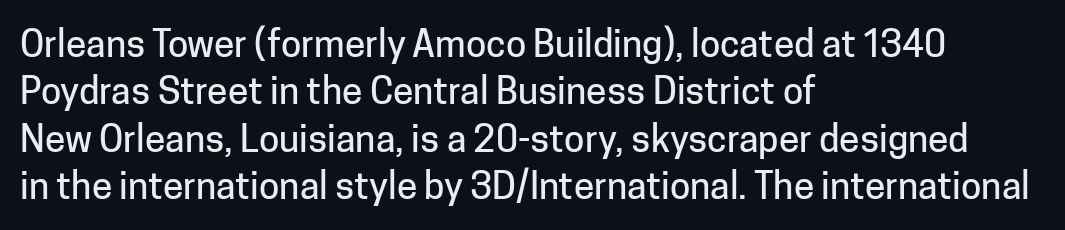
Look at the bottom of the vertical strokes: they stop flat, with no serifs. Spacing verdict: proportional, widths tailored to each character. Successive baselines arrive at the customary interval. Teacher's note: observe the even left margin — that is flush-left alignment. Type without underlining. This sample uses an upright cut, with every glyph sitting square on the baseline.
